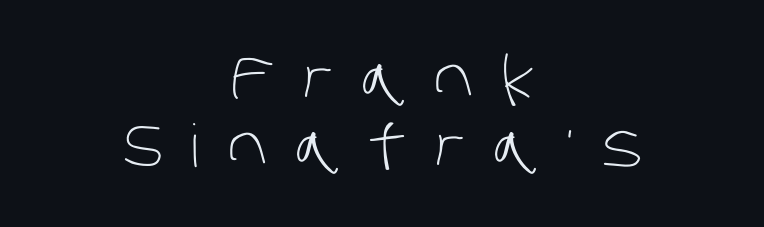
Q: Is the text bold? A: No.
Q: Is the typeface a serif or a sans-serif typeface? A: Sans-serif.
Q: Is the text underlined? A: No.
Q: How is the paragraph aligned? A: Centered.
Q: Is the spacing between letters normal or unusually wide? A: Unusually wide.
Q: Width (condensed, normal, or wide)? A: Normal.
Q: Stroke contrast? A: Low.
Q: x-height? A: Large.
Q: Monospaced? A: No.
